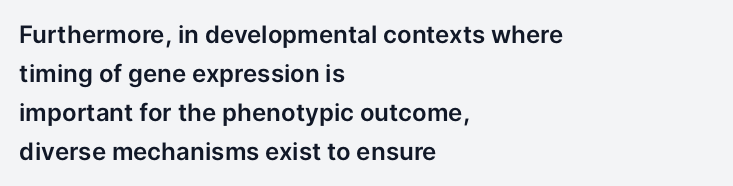
Q: Is the text italic (slanted)? A: No, it is upright.
Q: Is the text underlined? A: No.
Q: How is the paragraph aligned? A: Left-aligned.
Q: Is the spacing between letters normal or unusually wide? A: Normal.
Q: Is the spacing between lines tight, normal or loose? A: Normal.
